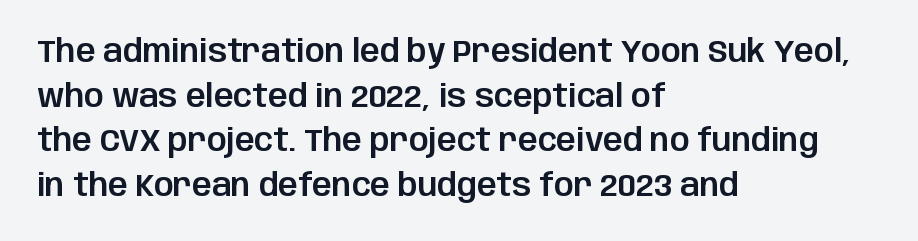
Q: Is the text italic (slanted)? A: No, it is upright.
Q: Is the typeface a serif or a sans-serif typeface? A: Sans-serif.
Q: Is the text underlined? A: No.
Q: How is the paragraph aligned? A: Left-aligned.
Q: Is the spacing between letters normal or unusually wide? A: Normal.
Q: Is the spacing between lines tight, normal or loose? A: Normal.
Q: Width (condensed, normal, or wide)? A: Normal.
Q: Stroke contrast? A: Low.
Q: x-height? A: Large.
Q: Monospaced? A: No.
